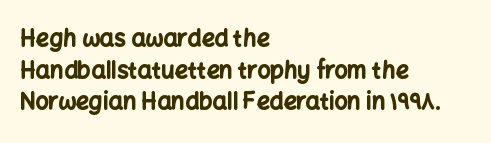
Q: Is the text bold? A: Yes.
Q: Is the text italic (slanted)? A: No, it is upright.
Q: Is the text underlined? A: No.
Q: How is the paragraph aligned? A: Left-aligned.
Q: Is the spacing between letters normal or unusually wide? A: Normal.
Q: Is the spacing between lines tight, normal or loose? A: Normal.
